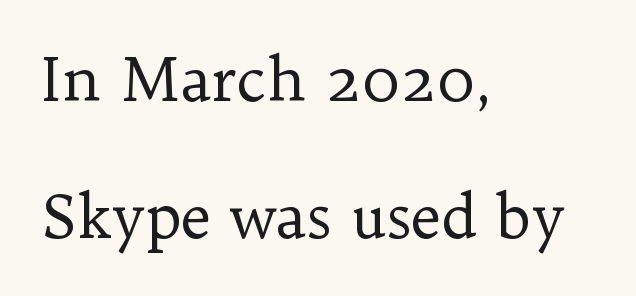
The image shows 60 px regular-weight serif type, upright; set left-aligned, loose line spacing (2.29x), normal letter spacing, not underlined; low stroke contrast and a medium x-height.
